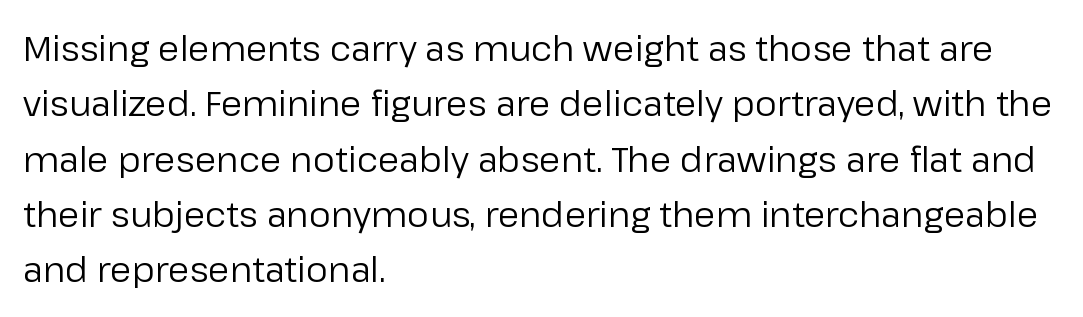
Q: Is the text bold? A: No.
Q: Is the text italic (slanted)? A: No, it is upright.
Q: Is the typeface a serif or a sans-serif typeface? A: Sans-serif.
Q: Is the text underlined? A: No.
Q: How is the paragraph aligned? A: Left-aligned.
Q: Is the spacing between letters normal or unusually wide? A: Normal.
Q: Is the spacing between lines tight, normal or loose? A: Normal.
Q: Width (condensed, normal, or wide)? A: Normal.
Q: Stroke contrast? A: Low.
Q: x-height? A: Medium.
Q: Monospaced? A: No.
